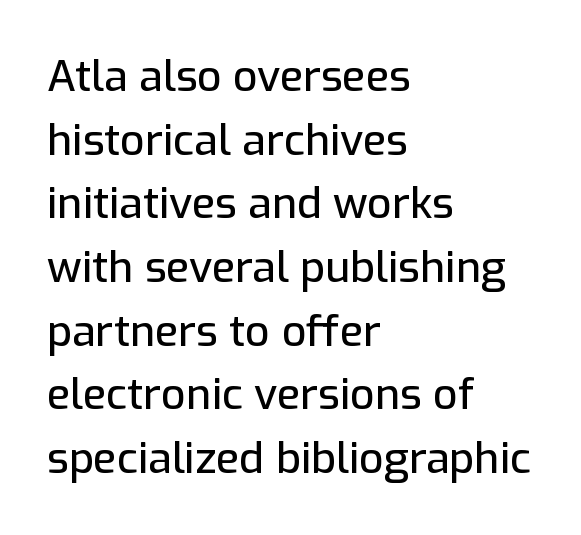
Leading: standard. Where is the straight margin? On the left. These lines are rendered in a variable-pitch font. Inter-character spacing is left at the font's built-in metrics. Tall strokes in this sample are plumb rather than angled. Serif or sans? Sans — the stroke terminals are bare.
